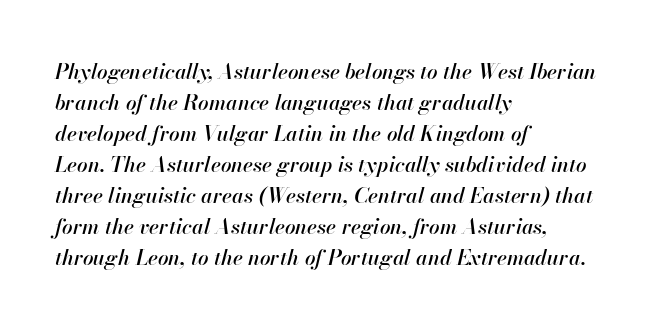
Q: Is the text italic (slanted)? A: Yes, it leans right by about 13 degrees.
Q: Is the text underlined? A: No.
Q: How is the paragraph aligned? A: Left-aligned.
Q: Is the spacing between letters normal or unusually wide? A: Normal.
Q: Is the spacing between lines tight, normal or loose? A: Normal.
